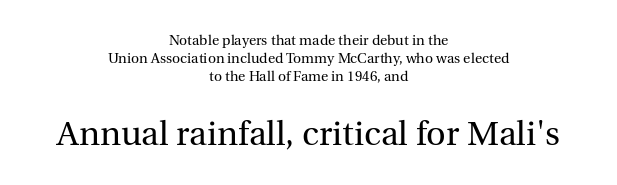
{"serif": "yes", "italic": "no", "bold": "no", "weight": "regular", "width": "normal", "x_height": "medium", "monospaced": "no", "underline": "no", "align": "center", "line_spacing": "normal", "line_spacing_ratio": 1.27, "letter_spacing": "normal", "letter_spacing_em": 0.0, "larger_block": "second", "size_ratio": 2.43, "glyph_px": 34}
